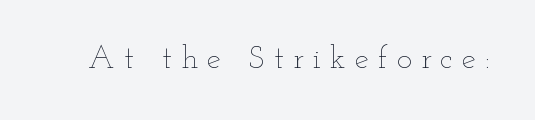
These lines were composed using upright roman letters. A typesetter would call this heavily tracked-out type. A quiet, ordinary-to-light weight characterises the typeface. These lines are rendered in a variable-pitch font.
